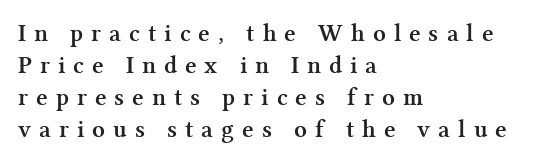
The image shows 25 px bold type, upright; set left-aligned, normal line spacing (1.28x), unusually wide letter spacing (+0.32 em), not underlined.
